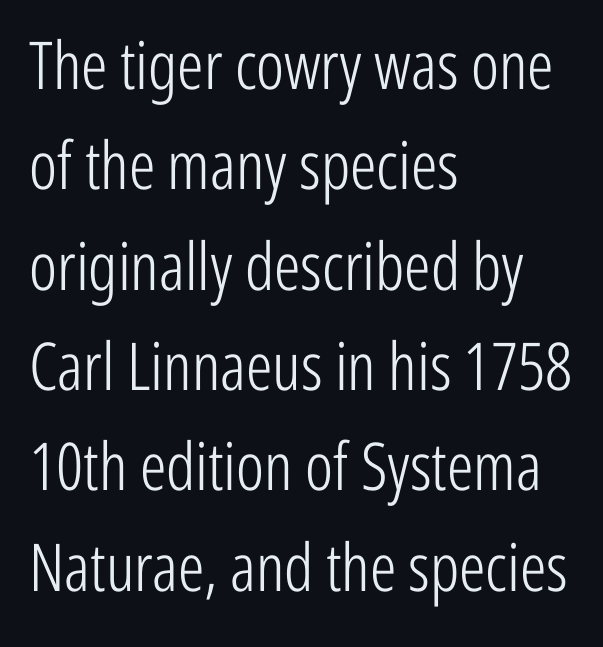
{"serif": "no", "italic": "no", "bold": "no", "weight": "light", "width": "condensed", "stroke_contrast": "low", "x_height": "medium", "monospaced": "no", "underline": "no", "align": "left", "line_spacing": "normal", "line_spacing_ratio": 1.52, "letter_spacing": "normal", "letter_spacing_em": 0.0, "glyph_px": 66}
